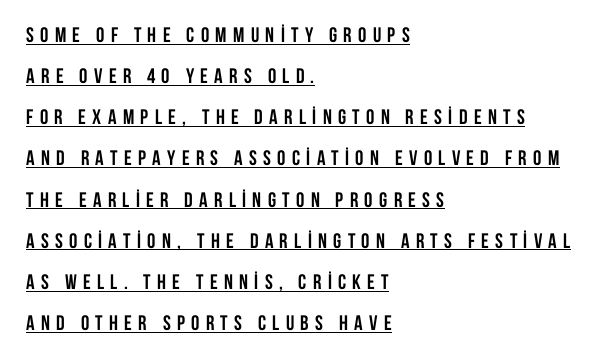
{"italic": "no", "bold": "yes", "underline": "yes", "align": "left", "line_spacing": "loose", "line_spacing_ratio": 1.96, "letter_spacing": "wide", "letter_spacing_em": 0.3, "glyph_px": 21}
